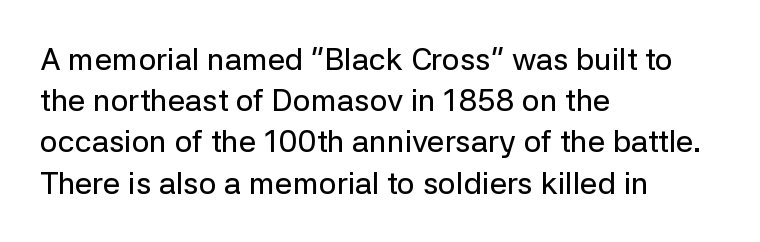
Is there any slant? The stems are plumb. What's the leading like? Ordinary, nothing unusual. Think of a printed novel: that variable character pitch is what you see here. There is no visible air inserted between adjacent glyphs. Font category for this specimen: sans-serif.
